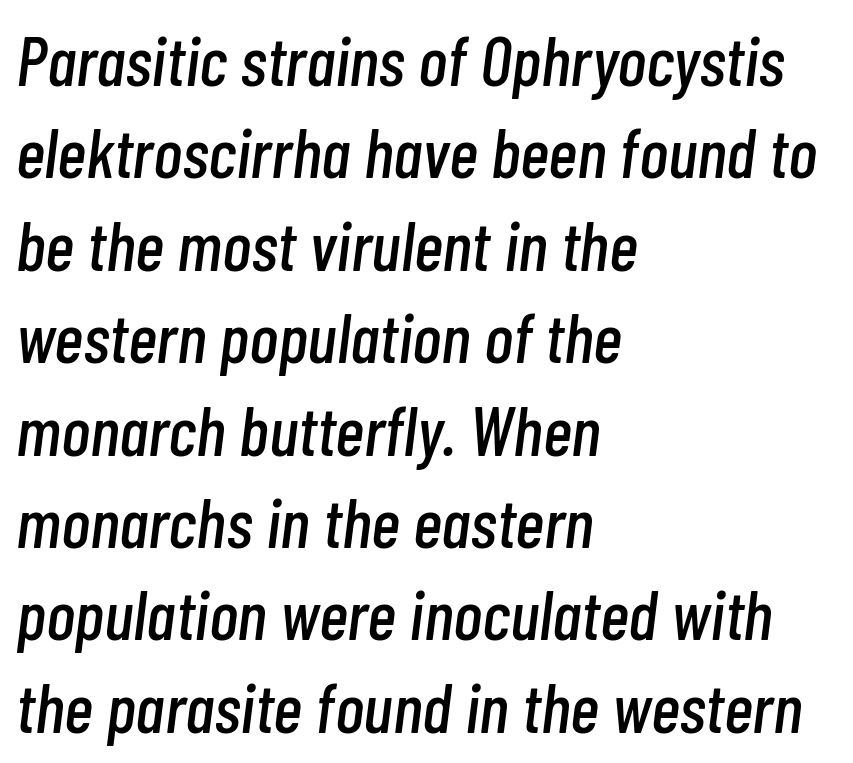
Q: Is the text italic (slanted)? A: Yes, it leans right by about 7 degrees.
Q: Is the text underlined? A: No.
Q: How is the paragraph aligned? A: Left-aligned.
Q: Is the spacing between letters normal or unusually wide? A: Normal.
Q: Is the spacing between lines tight, normal or loose? A: Normal.
Q: Width (condensed, normal, or wide)? A: Condensed.
Q: Stroke contrast? A: Low.
Q: x-height? A: Medium.
Q: Monospaced? A: No.
